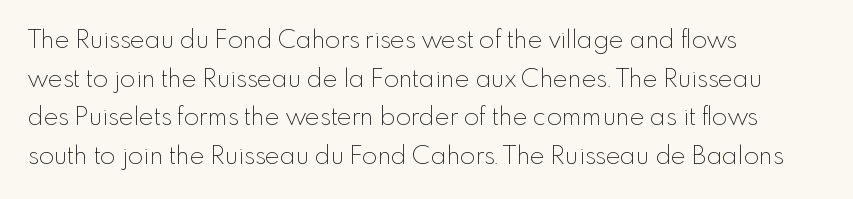
Notice how descenders clear the ascenders below comfortably — that's standard leading. Posture: vertical. Letter spacing: default. This rendering uses left alignment, leaving the right contour irregular.
